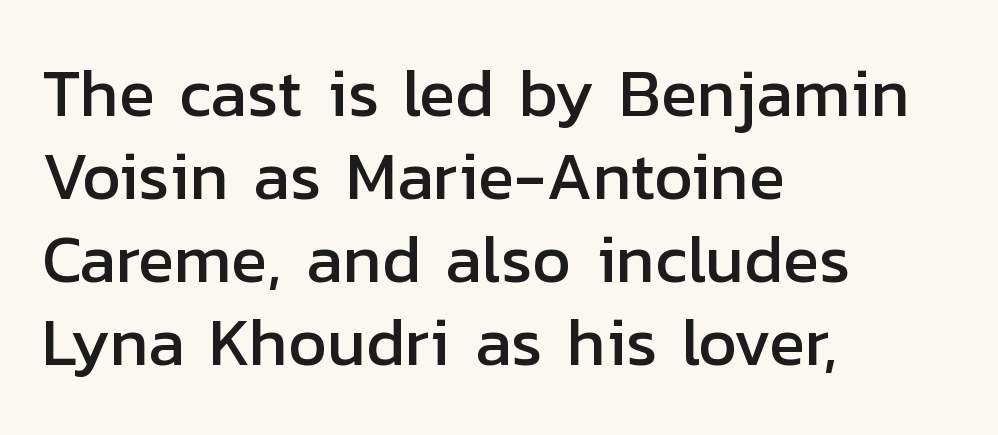
The image shows 67 px sans-serif type, upright; set left-aligned, line spacing 1.24x, normal letter spacing, not underlined; low stroke contrast and a medium x-height.
